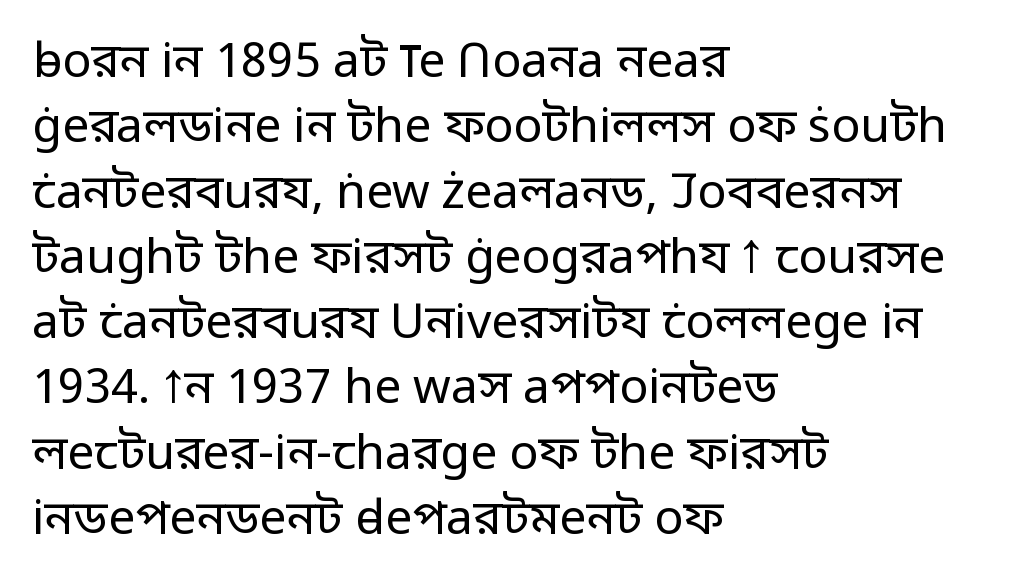
{"serif": "no", "italic": "no", "bold": "no", "weight": "regular", "width": "normal", "stroke_contrast": "low", "x_height": "medium", "monospaced": "no", "underline": "no", "align": "left", "line_spacing": "normal", "line_spacing_ratio": 1.36, "letter_spacing": "normal", "letter_spacing_em": 0.0, "glyph_px": 48}
